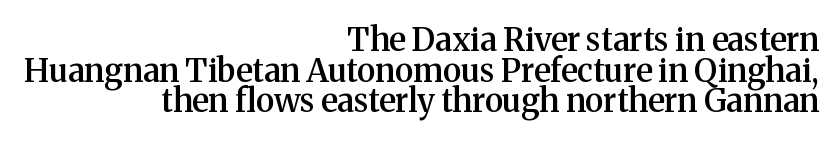
The space beneath each line is pristine and unruled. Does the type have serifs? Yes, each stem ends in a small foot. Tightly led — the rows are bunched. Line endings align vertically; line beginnings do not. Is there any slant? The stems are plumb. Students, note that the glyphs here touch the page at normal intervals.
